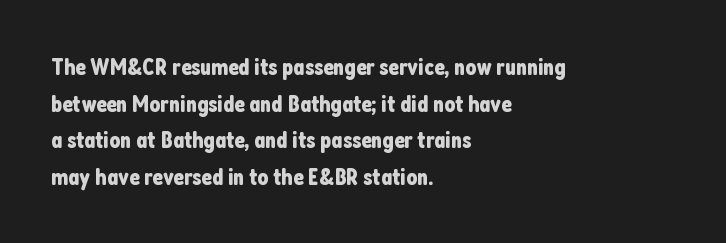
Q: Is the text italic (slanted)? A: No, it is upright.
Q: Is the text underlined? A: No.
Q: How is the paragraph aligned? A: Left-aligned.
Q: Is the spacing between letters normal or unusually wide? A: Normal.
Q: Is the spacing between lines tight, normal or loose? A: Normal.
